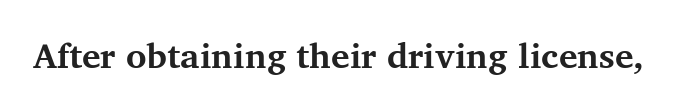
Q: Is the text bold? A: Yes.
Q: Is the text italic (slanted)? A: No, it is upright.
Q: Is the typeface a serif or a sans-serif typeface? A: Serif.
Q: Is the text underlined? A: No.
Q: Is the spacing between letters normal or unusually wide? A: Normal.
Q: Width (condensed, normal, or wide)? A: Normal.
Q: Stroke contrast? A: Medium.
Q: x-height? A: Medium.
Q: Monospaced? A: No.
